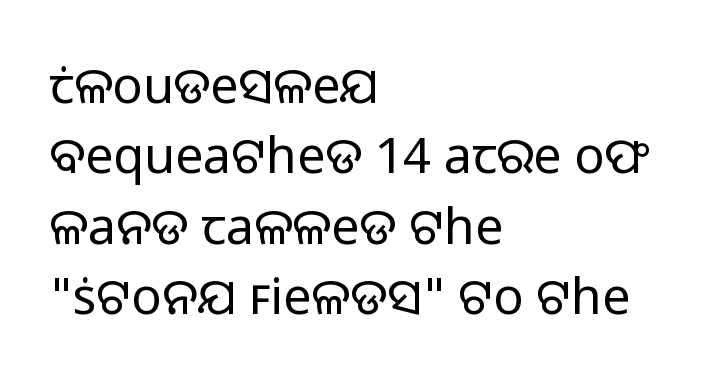
The image shows 50 px regular-weight sans-serif type, upright; set left-aligned, normal line spacing (1.41x), normal letter spacing, not underlined; low stroke contrast and a medium x-height.
